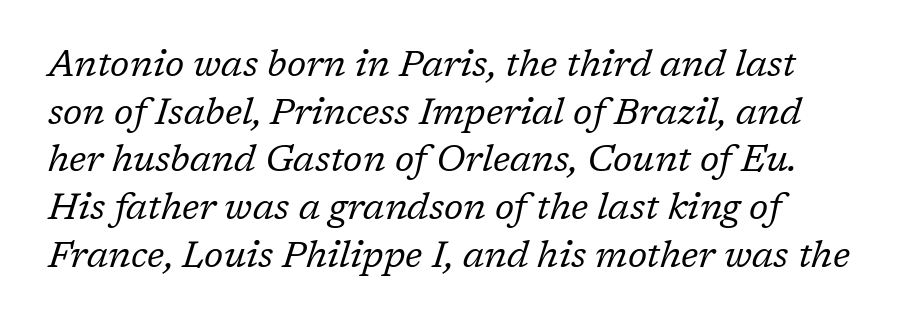
The cut favours lightness, reaching ordinary text weight at its darkest. The passage shown is not underscored anywhere. Do the characters align in a grid? No, the font is proportional. The specimen reads as italic at a glance. Standard letterfit; no display-style spreading of the glyphs.
